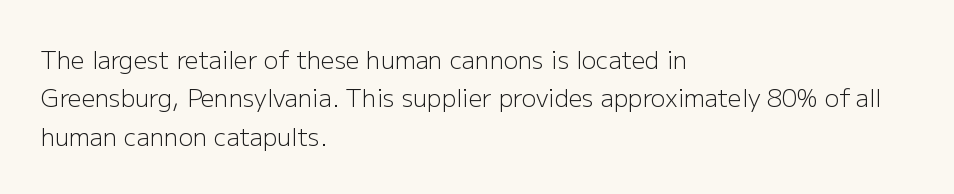
Plain, unruled lines of type. No heavy texture on the line: the type isn't bold. Look at the tracking — it's just the regular setting, nothing added. The axis of the letterforms is exactly vertical. The rows are spaced the way most documents space them.
